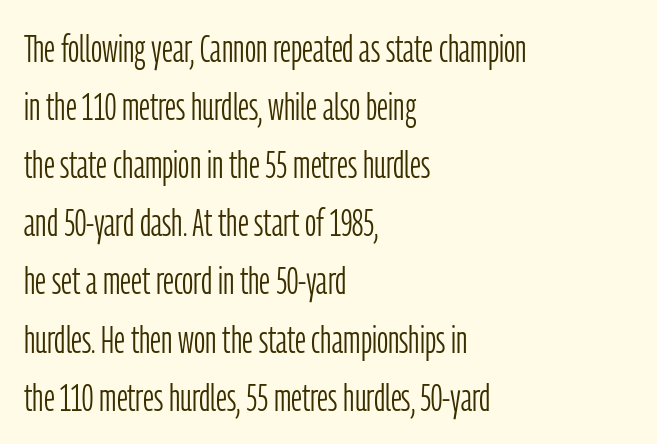
The designer left line spacing at the default. Tall strokes in this sample are plumb rather than angled. Descenders hang freely into open space. The rag falls on the right side of this text block. Here the glyphs are tracked normally, forming tight word shapes.
